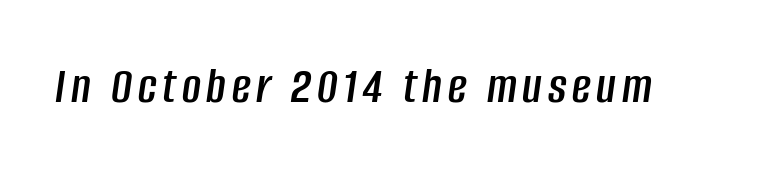
{"italic": "yes", "lean": "right", "slant_degrees": 8, "width": "condensed", "stroke_contrast": "low", "x_height": "large", "monospaced": "no", "underline": "no", "glyph_px": 52}
